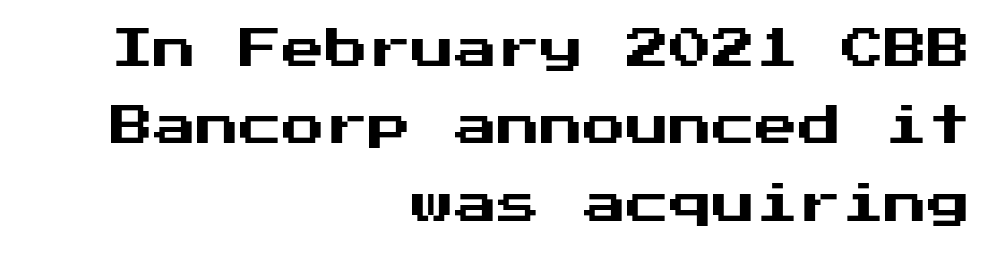
Q: Is the text italic (slanted)? A: No, it is upright.
Q: Is the typeface a serif or a sans-serif typeface? A: Sans-serif.
Q: Is the text underlined? A: No.
Q: How is the paragraph aligned? A: Right-aligned.
Q: Is the spacing between letters normal or unusually wide? A: Normal.
Q: Width (condensed, normal, or wide)? A: Normal.
Q: Stroke contrast? A: Medium.
Q: x-height? A: Medium.
